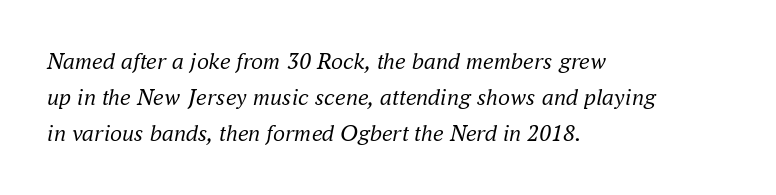
{"italic": "yes", "lean": "right", "slant_degrees": 16, "bold": "no", "underline": "no", "align": "left", "line_spacing": "normal", "line_spacing_ratio": 1.51, "letter_spacing": "normal", "letter_spacing_em": 0.0, "glyph_px": 24}
